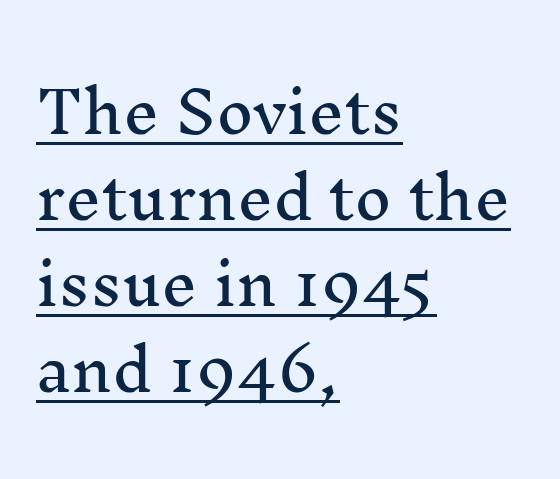
Q: Is the text italic (slanted)? A: No, it is upright.
Q: Is the typeface a serif or a sans-serif typeface? A: Serif.
Q: Is the text underlined? A: Yes.
Q: How is the paragraph aligned? A: Left-aligned.
Q: Is the spacing between letters normal or unusually wide? A: Normal.
Q: Is the spacing between lines tight, normal or loose? A: Normal.
Q: Width (condensed, normal, or wide)? A: Normal.
Q: Stroke contrast? A: Medium.
Q: x-height? A: Medium.
Q: Monospaced? A: No.
